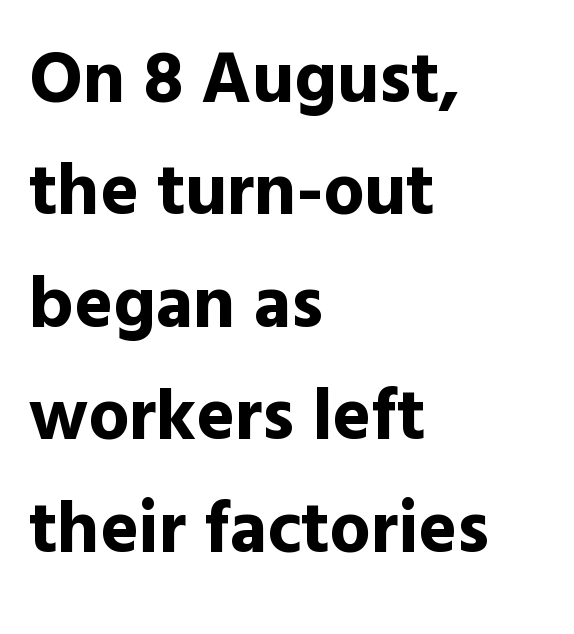
The paragraph has a hard left edge and a soft right edge. You could not count columns in this text — the font is proportionally spaced. Rendered with straight, roman letterforms. The passage shown is typeset with a sans-serif family.
